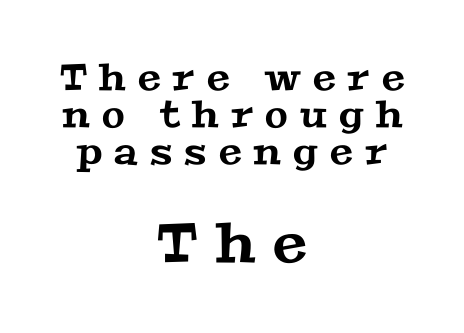
Q: Is the typeface a serif or a sans-serif typeface? A: Serif.
Q: Is the text underlined? A: No.
Q: How is the paragraph aligned? A: Centered.
Q: Is the spacing between letters normal or unusually wide? A: Unusually wide.
Q: Is the spacing between lines tight, normal or loose? A: Tight.
Q: Which block of text is set in a larger size, the first (top) or the second (bottom)? A: The second (bottom) one.
Q: Width (condensed, normal, or wide)? A: Wide.
Q: Stroke contrast? A: Medium.
Q: x-height? A: Medium.
Q: Monospaced? A: No.
